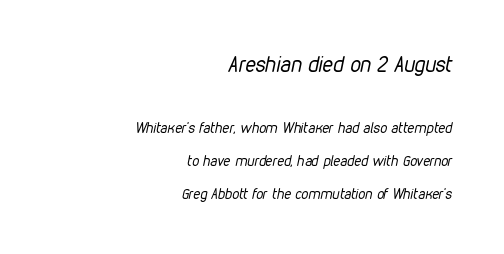
Q: Is the text bold? A: No.
Q: Is the text italic (slanted)? A: Yes, it leans right by about 12 degrees.
Q: Is the text underlined? A: No.
Q: How is the paragraph aligned? A: Right-aligned.
Q: Is the spacing between letters normal or unusually wide? A: Normal.
Q: Is the spacing between lines tight, normal or loose? A: Loose.
Q: Which block of text is set in a larger size, the first (top) or the second (bottom)? A: The first (top) one.
